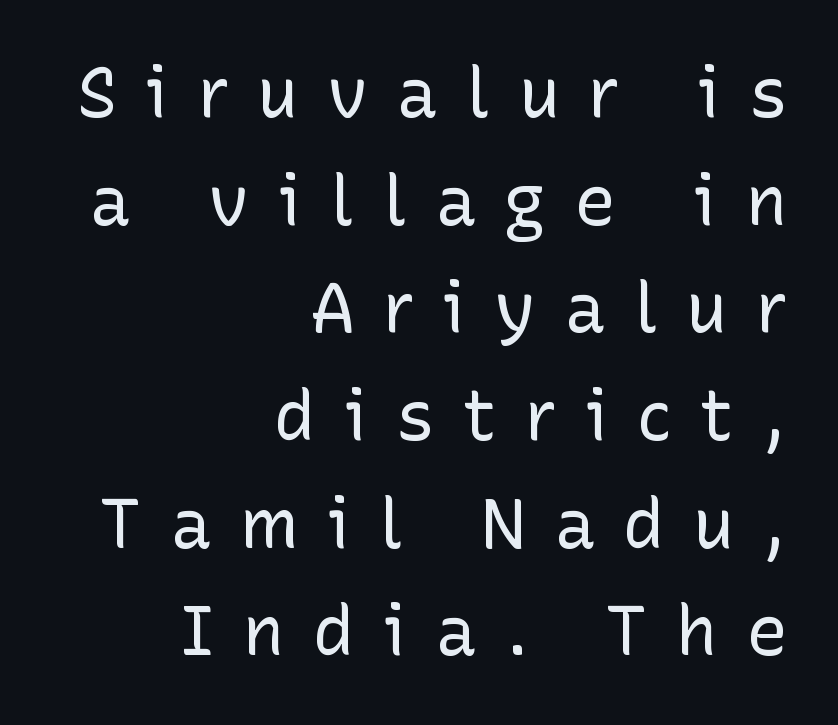
{"serif": "no", "italic": "no", "bold": "no", "weight": "regular", "width": "normal", "stroke_contrast": "low", "x_height": "medium", "monospaced": "no", "underline": "no", "align": "right", "line_spacing": "normal", "line_spacing_ratio": 1.56, "letter_spacing": "wide", "letter_spacing_em": 0.41, "glyph_px": 69}
